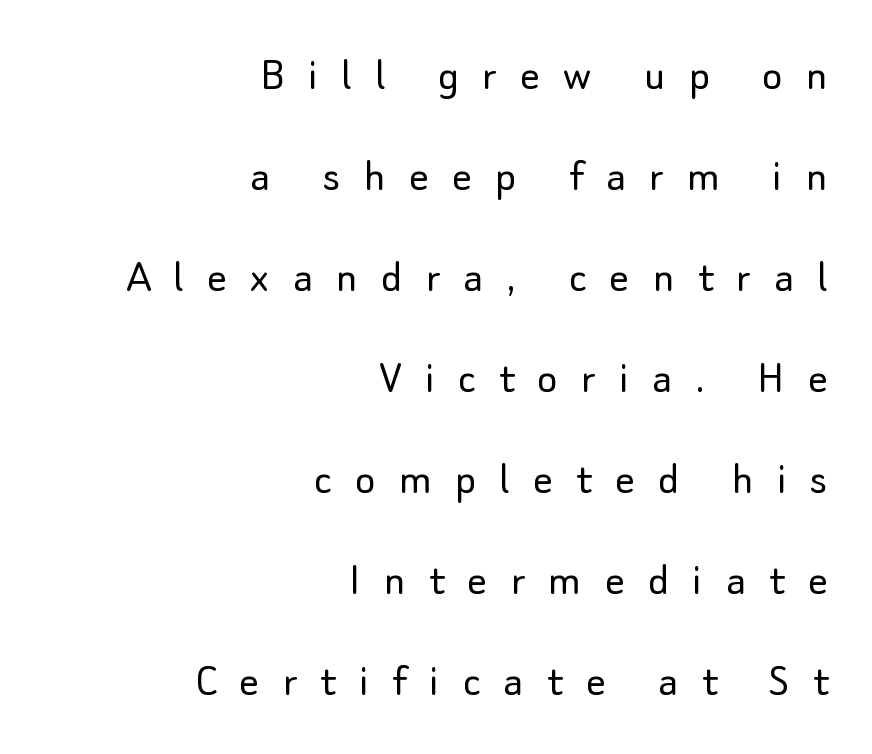
Q: Is the text bold? A: No.
Q: Is the text italic (slanted)? A: No, it is upright.
Q: Is the typeface a serif or a sans-serif typeface? A: Sans-serif.
Q: Is the text underlined? A: No.
Q: How is the paragraph aligned? A: Right-aligned.
Q: Is the spacing between letters normal or unusually wide? A: Unusually wide.
Q: Is the spacing between lines tight, normal or loose? A: Loose.
Q: Width (condensed, normal, or wide)? A: Normal.
Q: Stroke contrast? A: Low.
Q: x-height? A: Small.
Q: Monospaced? A: No.
